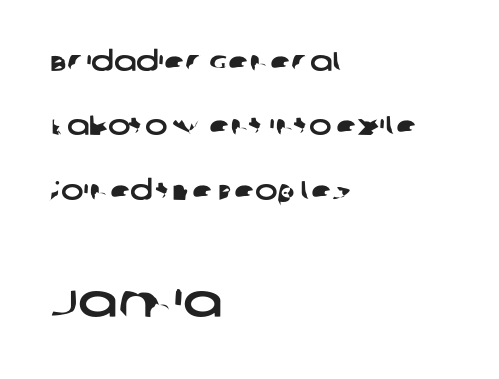
Underline: absent. Do the characters align in a grid? No, the font is proportional. A student would notice the bottom passage is typeset larger than what precedes it. The designer dialed line spacing up above the default. Is the block centered? No — it sits flush against the left margin. What stands out about the letter spacing? Nothing — it is the standard amount.
